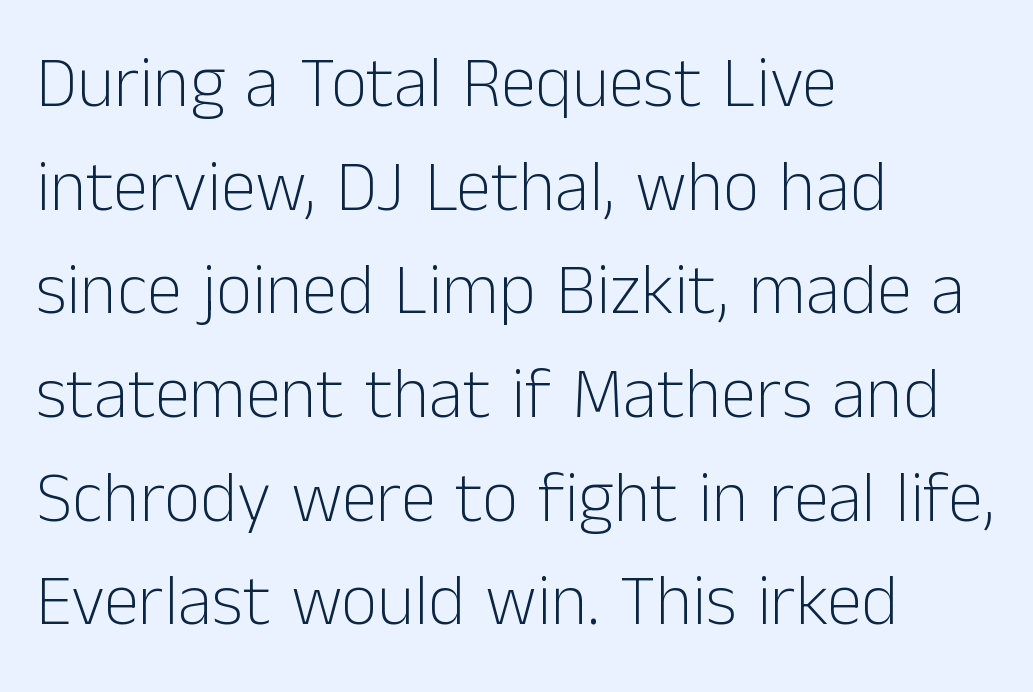
Q: Is the text bold? A: No.
Q: Is the text italic (slanted)? A: No, it is upright.
Q: Is the typeface a serif or a sans-serif typeface? A: Sans-serif.
Q: Is the text underlined? A: No.
Q: How is the paragraph aligned? A: Left-aligned.
Q: Is the spacing between letters normal or unusually wide? A: Normal.
Q: Is the spacing between lines tight, normal or loose? A: Normal.
Q: Width (condensed, normal, or wide)? A: Normal.
Q: Stroke contrast? A: Low.
Q: x-height? A: Medium.
Q: Monospaced? A: No.
